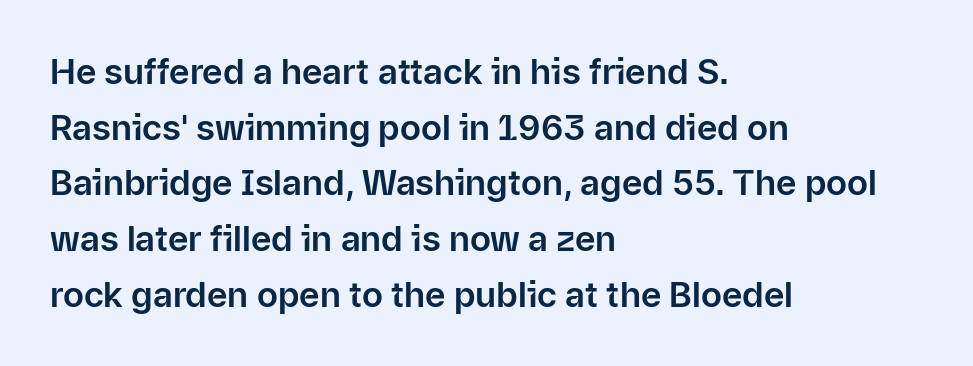
The line-height multiplier appears to be the usual default. The face used here is proportionally spaced, like ordinary book or web type. Students, note that the glyphs here touch the page at normal intervals. This sample is left-justified, so line endings fall wherever the words run out.
